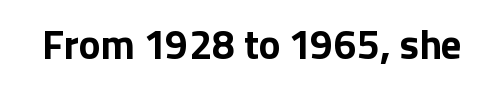
The image shows 41 px bold sans-serif type, upright; set normal letter spacing, not underlined; low stroke contrast and a medium x-height.
